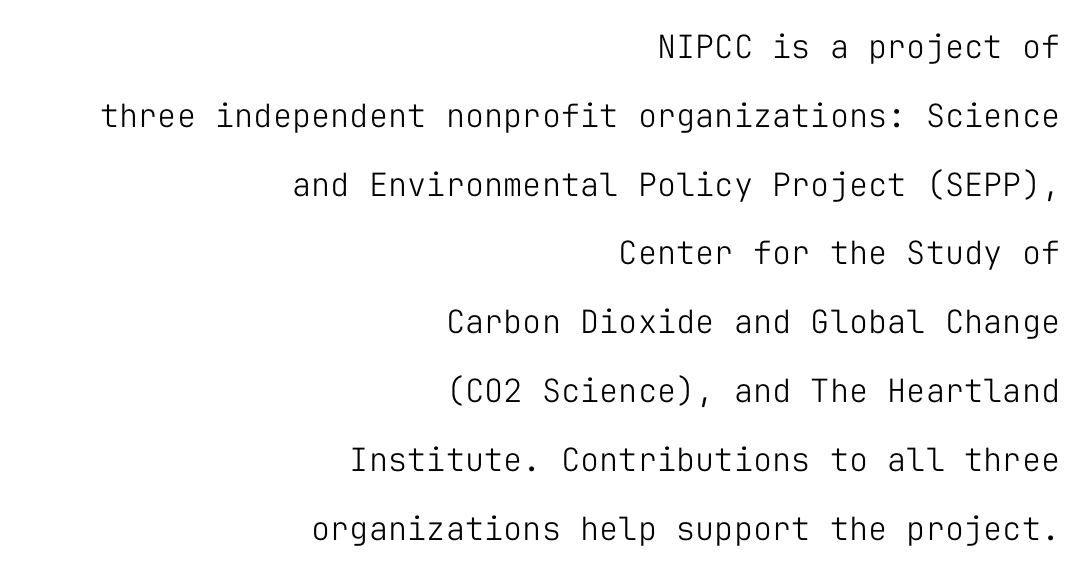
Q: Is the text bold? A: No.
Q: Is the text italic (slanted)? A: No, it is upright.
Q: Is the typeface a serif or a sans-serif typeface? A: Sans-serif.
Q: Is the text underlined? A: No.
Q: How is the paragraph aligned? A: Right-aligned.
Q: Is the spacing between letters normal or unusually wide? A: Normal.
Q: Is the spacing between lines tight, normal or loose? A: Loose.
Q: Width (condensed, normal, or wide)? A: Normal.
Q: Stroke contrast? A: Low.
Q: x-height? A: Medium.
Q: Monospaced? A: Yes.
